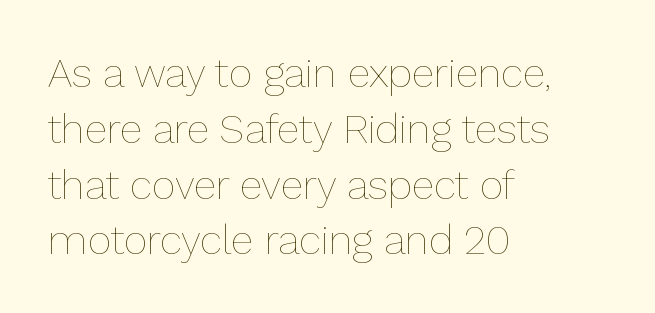
Q: Is the text bold? A: No.
Q: Is the text italic (slanted)? A: No, it is upright.
Q: Is the text underlined? A: No.
Q: How is the paragraph aligned? A: Left-aligned.
Q: Is the spacing between letters normal or unusually wide? A: Normal.
Q: Is the spacing between lines tight, normal or loose? A: Normal.
Q: Width (condensed, normal, or wide)? A: Normal.
Q: Stroke contrast? A: Low.
Q: x-height? A: Medium.
Q: Monospaced? A: No.
